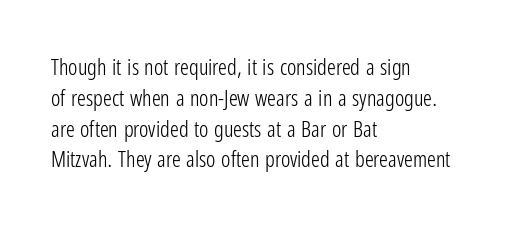
The image shows 22 px text type, upright; set left-aligned, normal line spacing (1.4x), normal letter spacing, not underlined.
